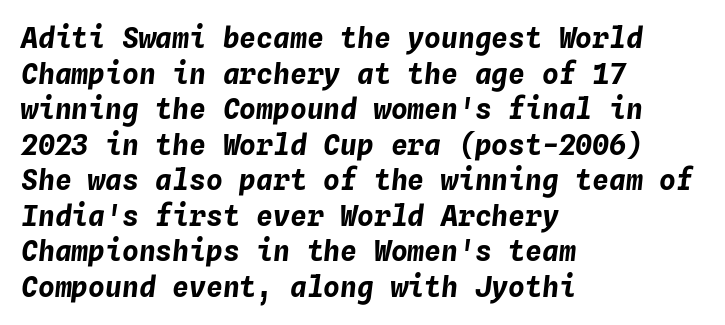
{"italic": "yes", "lean": "right", "slant_degrees": 4, "bold": "yes", "weight": "bold", "width": "normal", "stroke_contrast": "low", "x_height": "medium", "monospaced": "yes", "underline": "no", "align": "left", "line_spacing": "normal", "line_spacing_ratio": 1.27, "letter_spacing": "normal", "letter_spacing_em": 0.0, "glyph_px": 28}
